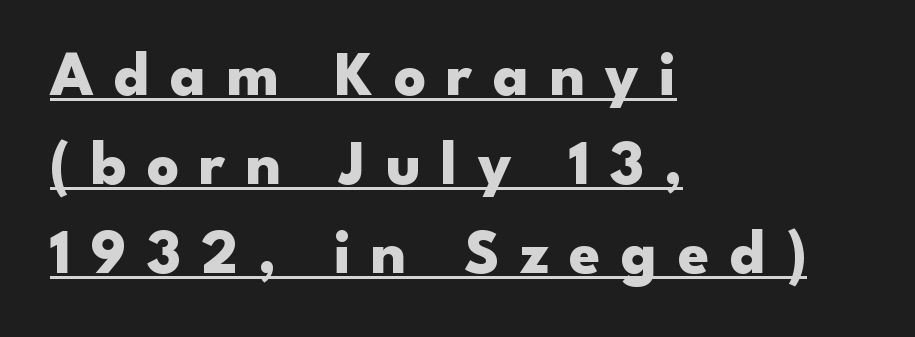
The image shows 63 px heavy, wide sans-serif type, upright; set left-aligned, normal line spacing (1.41x), unusually wide letter spacing (+0.32 em), underlined; low stroke contrast and a small x-height.
